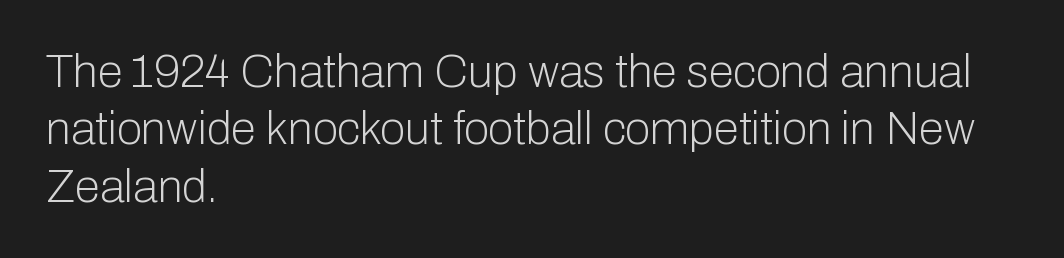
The image shows 46 px light sans-serif type, upright; set left-aligned, normal line spacing (1.25x), normal letter spacing, not underlined; low stroke contrast and a medium x-height.
